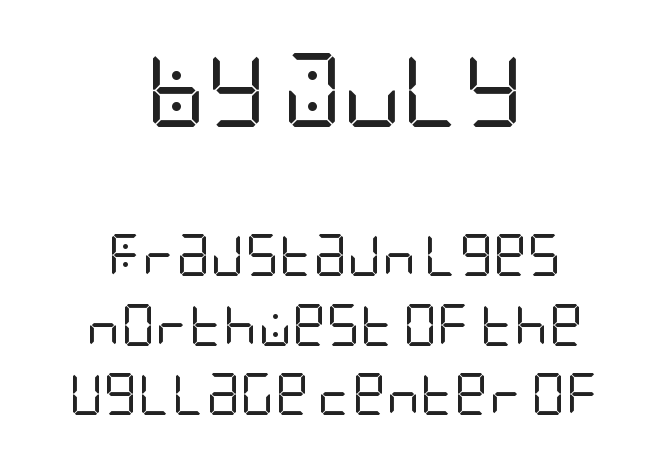
The image shows 74 px regular-weight, condensed sans-serif type, upright; set centered, normal line spacing (1.65x), normal letter spacing, not underlined; the first (top) block is 1.76x larger; low stroke contrast and a large x-height.
